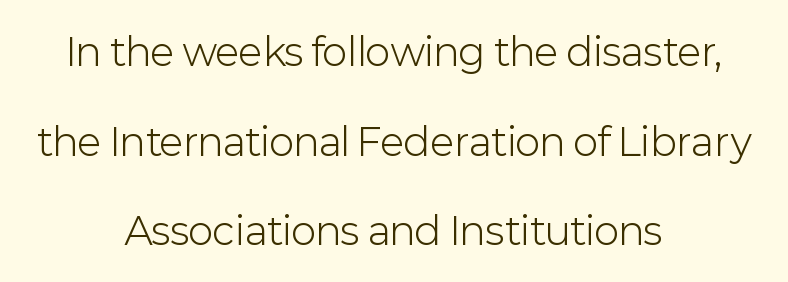
Stem width sits at or under what a default text font uses. Tracking here is standard; glyphs follow each other at the usual distance. Is this a fixed-width face? No — the glyphs have proportional, varying widths. Airy leading. Style check: upright. Beneath every word, the page is bare.
